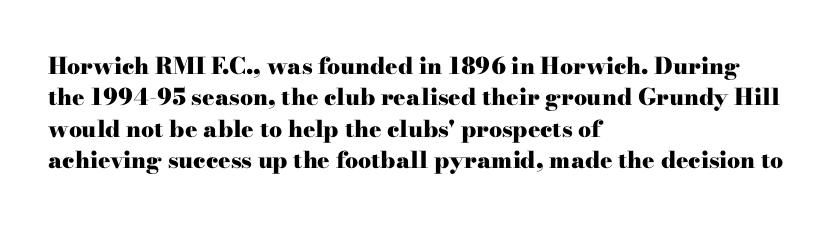
If you drew a line through each stem, it would be perfectly vertical. The face used here has the dense, thick strokes of a bold. All the whitespace from short lines collects on the right. Observe the ordinary spacing: letters are neighbours, not strangers. Rule under the text: the space is simply empty.
